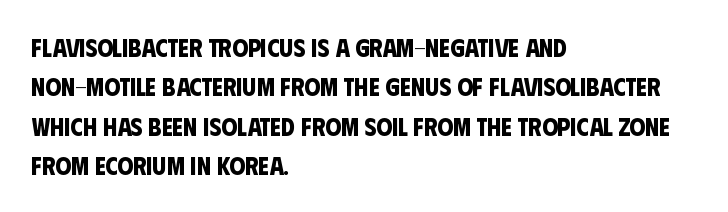
Q: Is the text bold? A: Yes.
Q: Is the text underlined? A: No.
Q: How is the paragraph aligned? A: Left-aligned.
Q: Is the spacing between letters normal or unusually wide? A: Normal.
Q: Is the spacing between lines tight, normal or loose? A: Normal.
